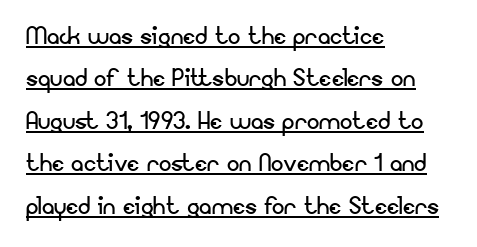
The passage shown is not bold in any degree. Note the varied advance widths — an 'i' is clearly narrower than an 'm'. Horizontal alignment here is leftward, the default for most running prose. A continuous stroke trails under the words, as in a hyperlink. Each new line begins a customary step beneath the previous one. Every character sits straight up, as roman type does.
